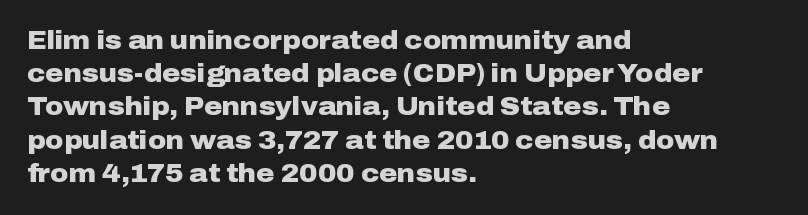
One-word summary of the alignment: left. Compared with an ordinary text face, these strokes are far heavier — a full bold. Interline gaps are of average width in this sample. Letter spacing: default. The baseline area is clear. The letters stand upright; this is a roman face.
